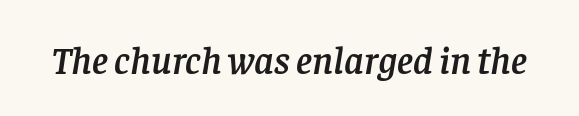
{"serif": "yes", "italic": "yes", "lean": "right", "slant_degrees": 8, "width": "normal", "stroke_contrast": "low", "x_height": "large", "monospaced": "no", "underline": "no", "letter_spacing": "normal", "letter_spacing_em": 0.0, "glyph_px": 39}
